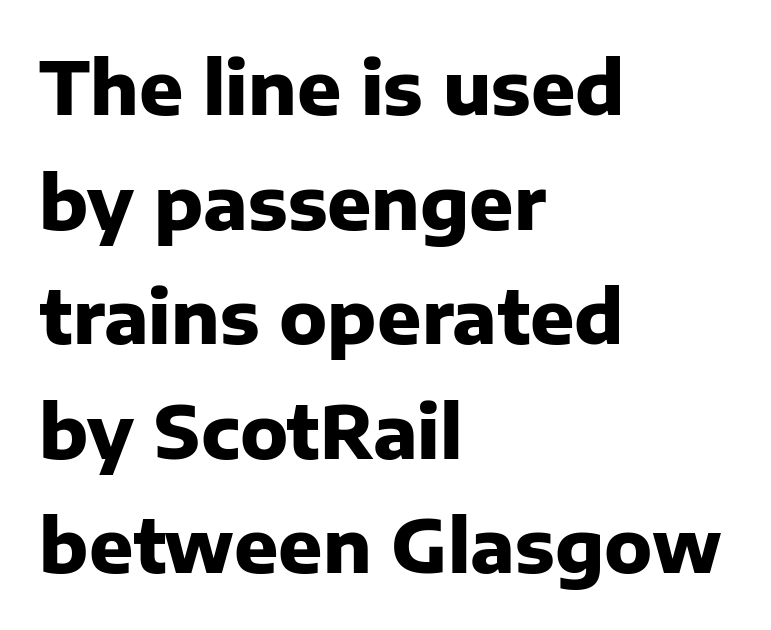
Q: Is the text bold? A: Yes.
Q: Is the text italic (slanted)? A: No, it is upright.
Q: Is the typeface a serif or a sans-serif typeface? A: Sans-serif.
Q: Is the text underlined? A: No.
Q: How is the paragraph aligned? A: Left-aligned.
Q: Is the spacing between letters normal or unusually wide? A: Normal.
Q: Is the spacing between lines tight, normal or loose? A: Normal.
Q: Width (condensed, normal, or wide)? A: Normal.
Q: Stroke contrast? A: Low.
Q: x-height? A: Medium.
Q: Monospaced? A: No.
